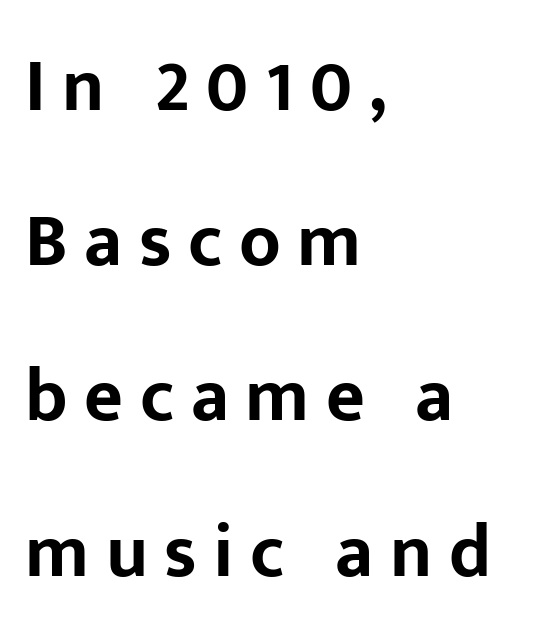
The image shows 75 px bold sans-serif type, upright; set left-aligned, loose line spacing (2.07x), unusually wide letter spacing (+0.22 em), not underlined; low stroke contrast and a medium x-height.
